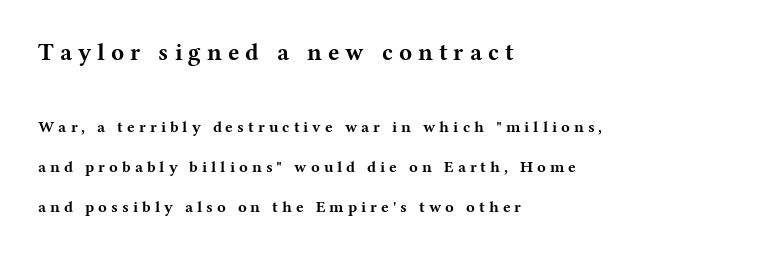
Do the letters lean? They stand straight. Reading down the column, the eye jumps a long way to each next line. Typeset ragged right — the left edge is the straight one. The area under the type is left untouched.
